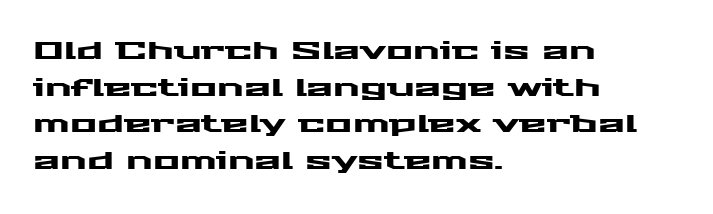
{"italic": "no", "underline": "no", "align": "left", "line_spacing": "normal", "line_spacing_ratio": 1.47, "letter_spacing": "normal", "letter_spacing_em": 0.0, "glyph_px": 25}
